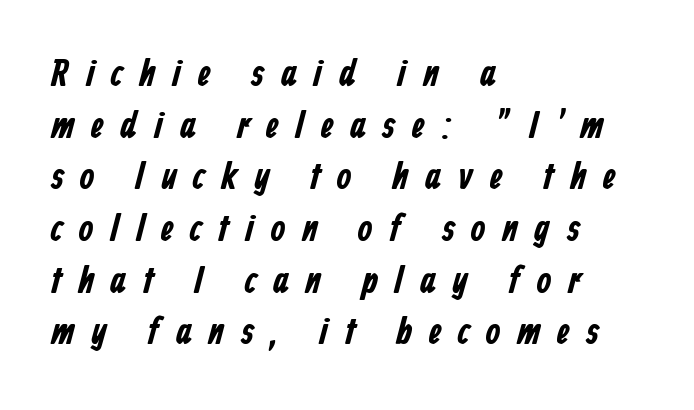
Q: Is the text bold? A: Yes.
Q: Is the typeface a serif or a sans-serif typeface? A: Sans-serif.
Q: Is the text underlined? A: No.
Q: How is the paragraph aligned? A: Left-aligned.
Q: Is the spacing between letters normal or unusually wide? A: Unusually wide.
Q: Is the spacing between lines tight, normal or loose? A: Normal.
Q: Width (condensed, normal, or wide)? A: Condensed.
Q: Stroke contrast? A: Low.
Q: x-height? A: Medium.
Q: Monospaced? A: No.
